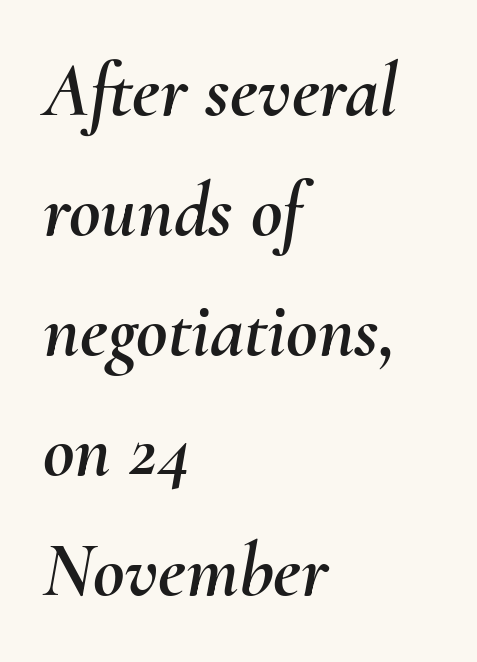
Do the characters align in a grid? No, the font is proportional. Would a proofreader flag this as italicized? Yes. The line texture is even and compact thanks to regular tracking. Clear beneath every line of the passage. Notice how descenders clear the ascenders below comfortably — that's standard leading.
